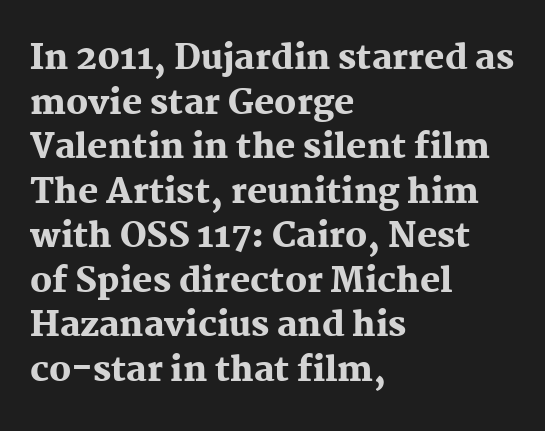
The image shows 34 px heavy serif type, upright; set left-aligned, normal line spacing (1.31x), normal letter spacing, not underlined; medium stroke contrast and a medium x-height.
